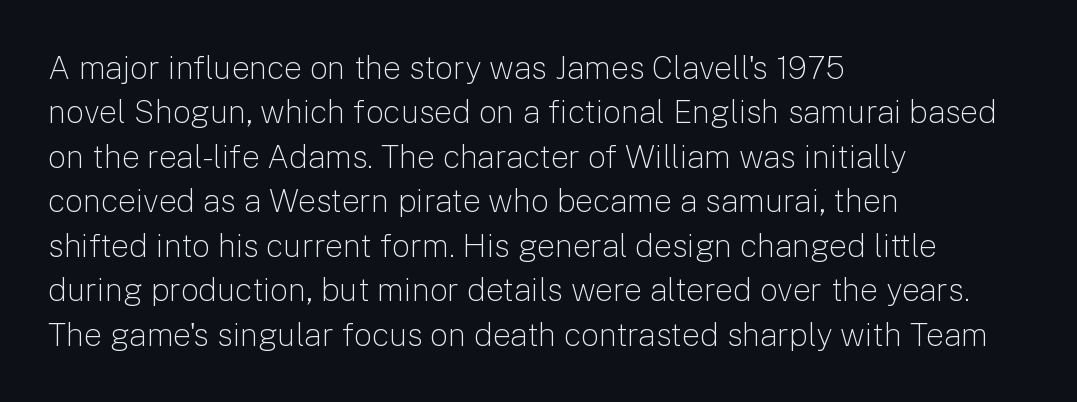
Plain, unruled lines of type. The face used here is proportionally spaced, like ordinary book or web type. Vertical stems look standard width or narrower in stroke. The leading is moderate, giving the passage an even texture.
